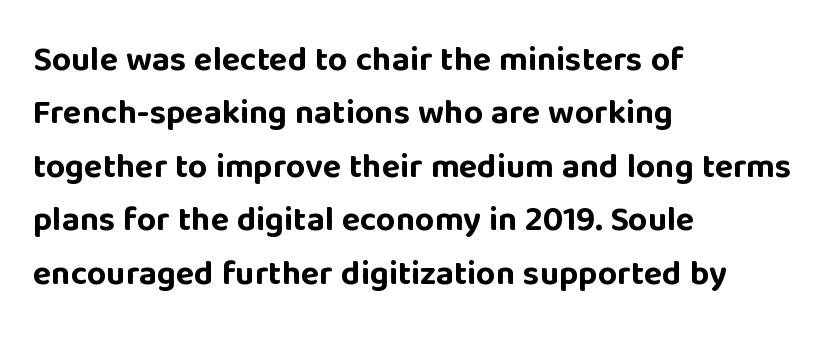
The image shows 34 px bold sans-serif type, upright; set left-aligned, normal line spacing (1.57x), normal letter spacing, not underlined; low stroke contrast and a large x-height.
